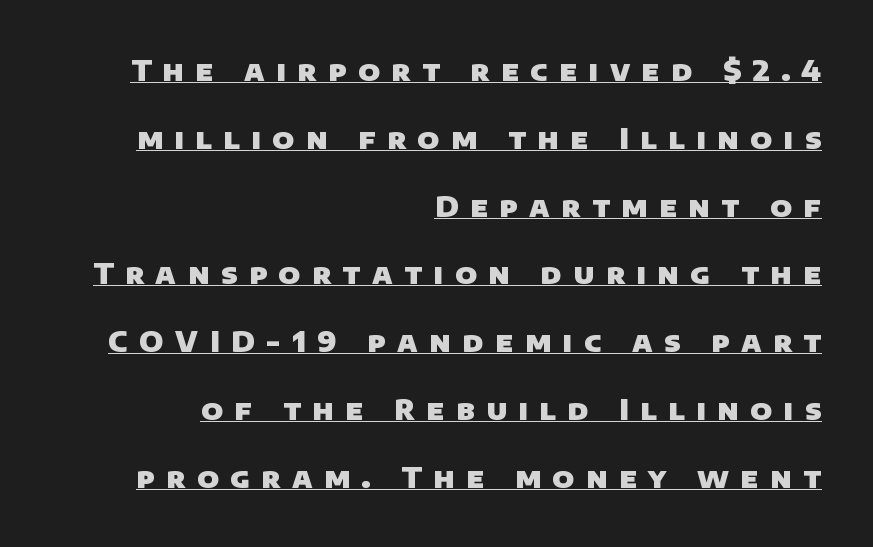
The image shows 28 px heavy sans-serif type; set right-aligned, loose line spacing (2.42x), unusually wide letter spacing (+0.41 em), underlined; low stroke contrast and a large x-height.
